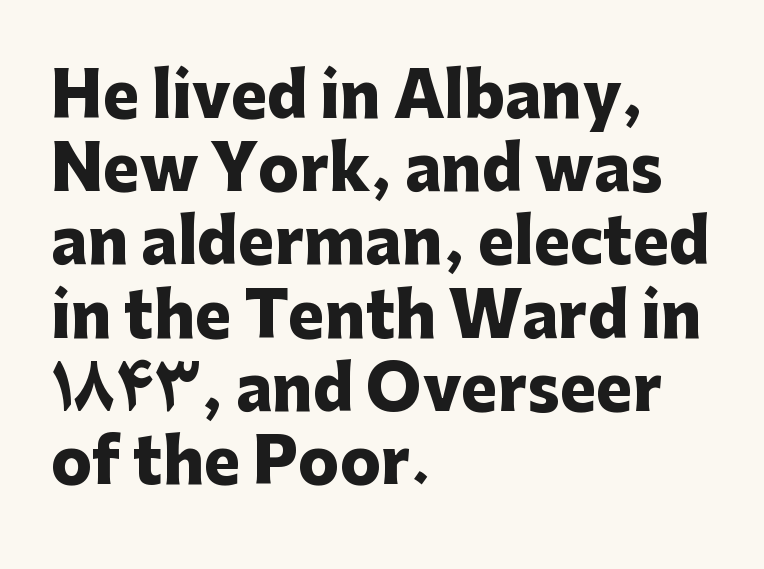
The image shows 61 px heavy sans-serif type, upright; set left-aligned, line spacing 1.2x, normal letter spacing, not underlined; low stroke contrast and a medium x-height.
